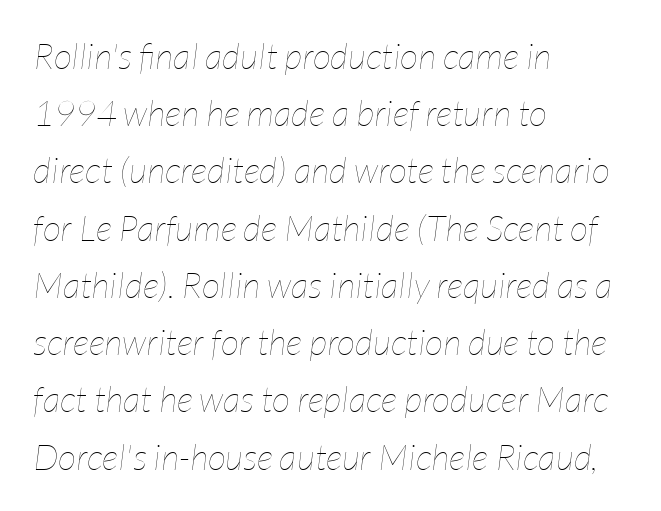
Each row of text sits above clean, open space. Tall strokes in this sample are angled rather than plumb. Students, observe: this is what conventionally led text looks like. This sample is left-justified, so line endings fall wherever the words run out. Spacing verdict: proportional, widths tailored to each character.
